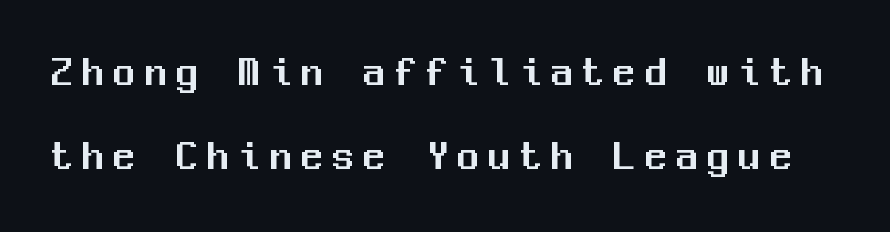
The image shows 44 px sans-serif type, upright, monospaced; set loose line spacing (1.9x), unusually wide letter spacing (+0.21 em), not underlined; medium stroke contrast and a medium x-height.
